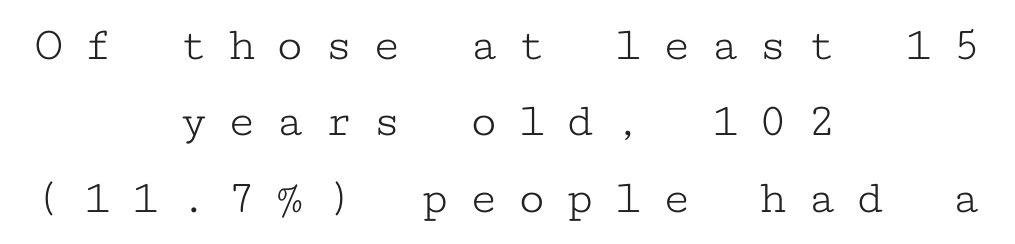
Q: Is the text bold? A: No.
Q: Is the text italic (slanted)? A: No, it is upright.
Q: Is the typeface a serif or a sans-serif typeface? A: Serif.
Q: Is the text underlined? A: No.
Q: How is the paragraph aligned? A: Centered.
Q: Is the spacing between letters normal or unusually wide? A: Unusually wide.
Q: Is the spacing between lines tight, normal or loose? A: Normal.
Q: Width (condensed, normal, or wide)? A: Wide.
Q: Stroke contrast? A: Low.
Q: x-height? A: Medium.
Q: Monospaced? A: Yes.
